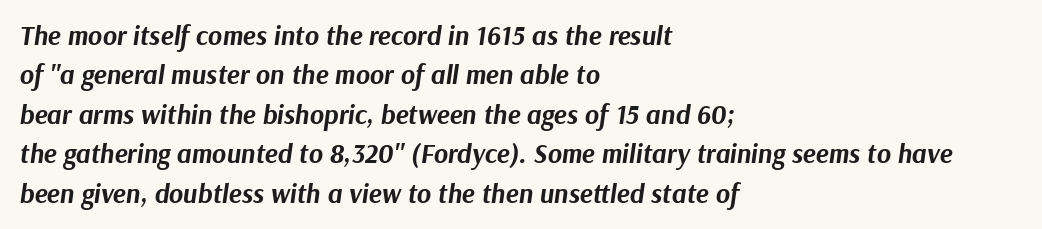
Q: Is the text bold? A: Yes.
Q: Is the text italic (slanted)? A: Yes, it leans right by about 9 degrees.
Q: Is the text underlined? A: No.
Q: How is the paragraph aligned? A: Left-aligned.
Q: Is the spacing between letters normal or unusually wide? A: Normal.
Q: Is the spacing between lines tight, normal or loose? A: Normal.
